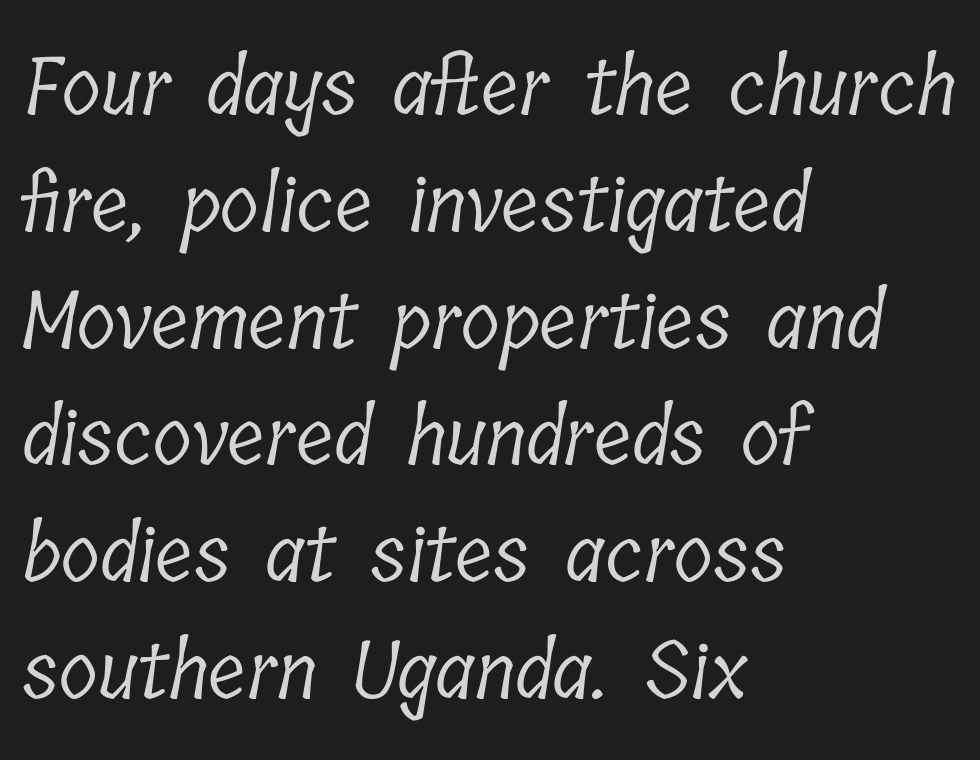
The image shows 80 px light, condensed serif type; set left-aligned, normal line spacing (1.46x), normal letter spacing, not underlined; low stroke contrast and a medium x-height.
